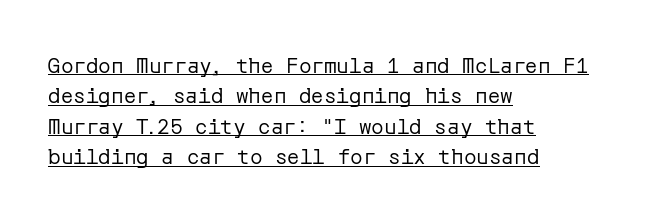
Q: Is the text bold? A: No.
Q: Is the text italic (slanted)? A: No, it is upright.
Q: Is the text underlined? A: Yes.
Q: How is the paragraph aligned? A: Left-aligned.
Q: Is the spacing between letters normal or unusually wide? A: Normal.
Q: Is the spacing between lines tight, normal or loose? A: Normal.
